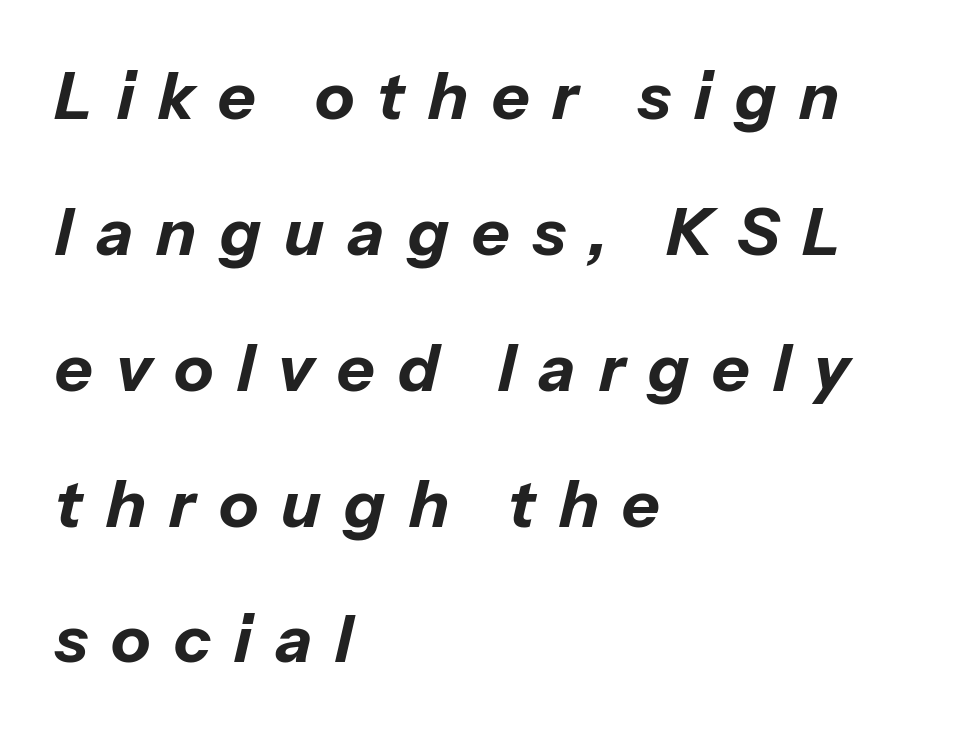
The line texture is sparse and dotted thanks to wide tracking. There's an unmistakable incline to the writing here. Character widths vary here, with narrow letters taking less room than wide ones. The strokes are fattened all the way to bold. Unmarked baselines from the first word to the last.
